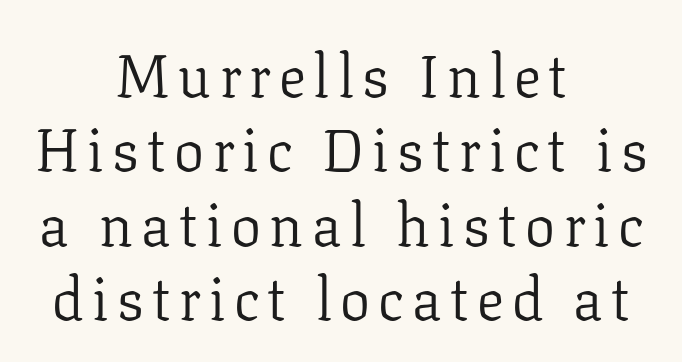
Q: Is the text bold? A: No.
Q: Is the text italic (slanted)? A: No, it is upright.
Q: Is the typeface a serif or a sans-serif typeface? A: Serif.
Q: Is the text underlined? A: No.
Q: How is the paragraph aligned? A: Centered.
Q: Width (condensed, normal, or wide)? A: Normal.
Q: Stroke contrast? A: Low.
Q: x-height? A: Medium.
Q: Monospaced? A: No.
